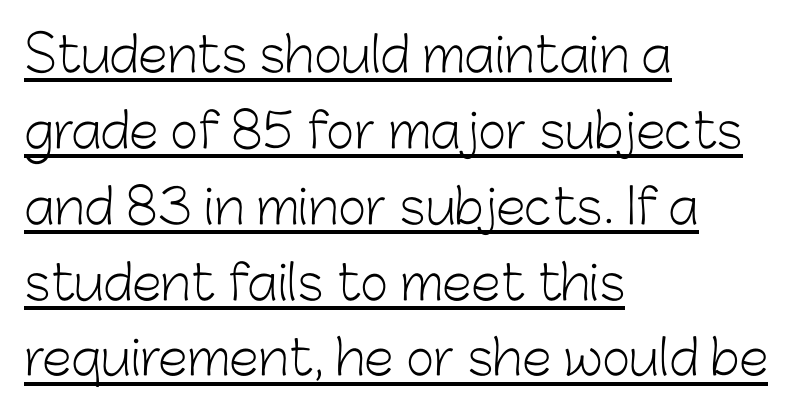
The image shows 48 px light sans-serif type, upright; set left-aligned, normal line spacing (1.58x), normal letter spacing, underlined; low stroke contrast and a medium x-height.
